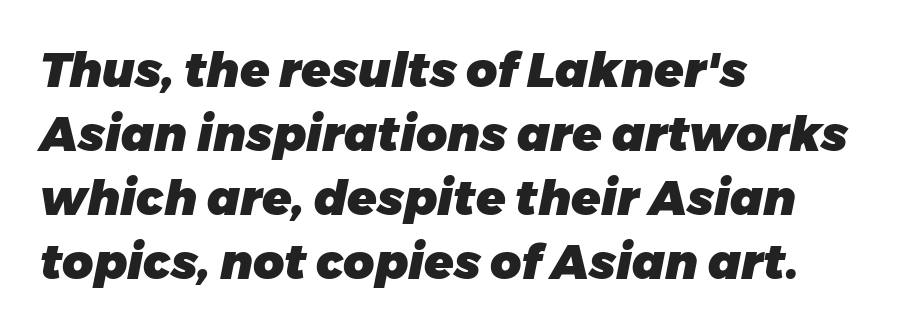
{"italic": "yes", "lean": "right", "slant_degrees": 11, "bold": "yes", "weight": "heavy", "width": "normal", "stroke_contrast": "low", "x_height": "medium", "monospaced": "no", "underline": "no", "align": "left", "line_spacing": "normal", "line_spacing_ratio": 1.33, "letter_spacing": "normal", "letter_spacing_em": 0.0, "glyph_px": 48}
